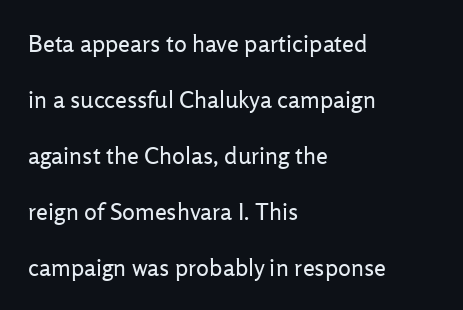
The image shows 24 px text type, upright; set left-aligned, loose line spacing (2.33x), normal letter spacing, not underlined.
